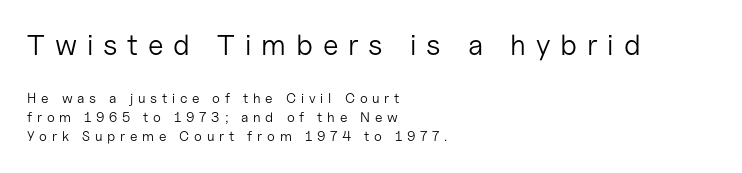
Is this a heavy cut? Hardly; it is regular or lighter. This rendering uses left alignment, leaving the right contour irregular. You could not count columns in this text — the font is proportionally spaced. Scale decreases going downward across the two blocks.
